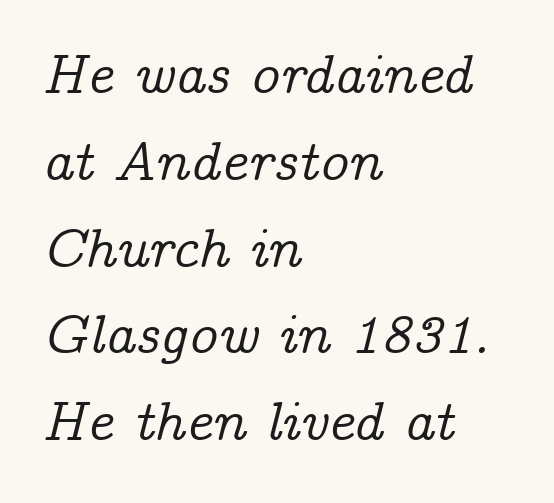
Is this a fixed-width face? No — the glyphs have proportional, varying widths. Compared with ordinary roman type, these characters are visibly tilted. Glyph-to-glyph distance matches everyday printed text. Horizontally, the lines are justified to the leading edge only. Leading: standard.
